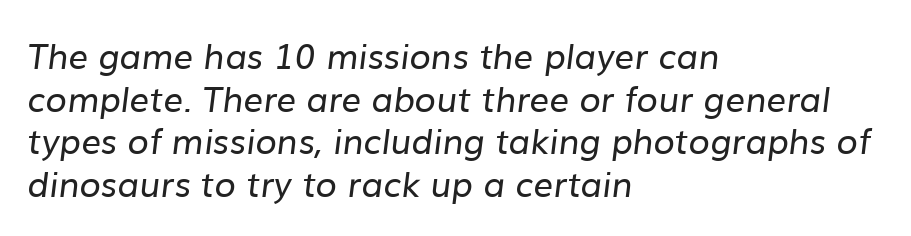
Descenders hang freely into open space. Observe the ordinary spacing: letters are neighbours, not strangers. Is the block centered? No — it sits flush against the left margin. Letterform terminals end flat and unadorned throughout the passage.
